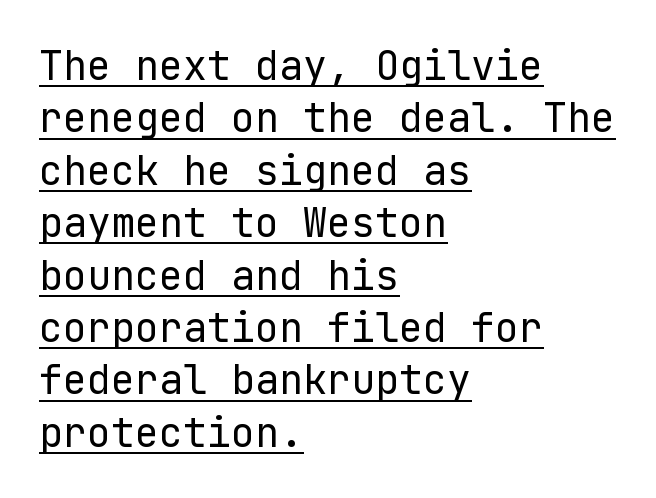
{"serif": "no", "italic": "no", "bold": "no", "weight": "regular", "width": "normal", "stroke_contrast": "low", "x_height": "medium", "underline": "yes", "align": "left", "line_spacing": "normal", "line_spacing_ratio": 1.31, "letter_spacing": "normal", "letter_spacing_em": 0.0, "glyph_px": 40}
